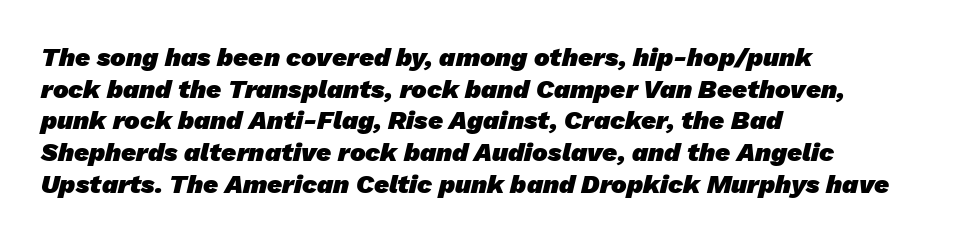
{"bold": "yes", "underline": "no", "align": "left", "line_spacing_ratio": 1.22, "letter_spacing": "normal", "letter_spacing_em": 0.0, "glyph_px": 26}
